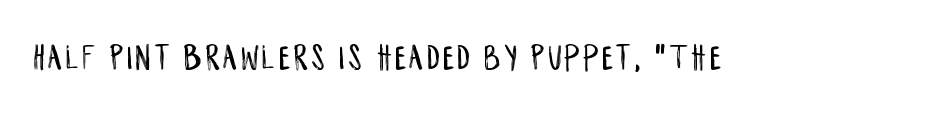
Decoration check: the copy has no underline. The lettering holds an erect, upright posture throughout. Looks like regular typesetting: each glyph gets only the width it needs. Stroke terminals: plain, sans-serif.
